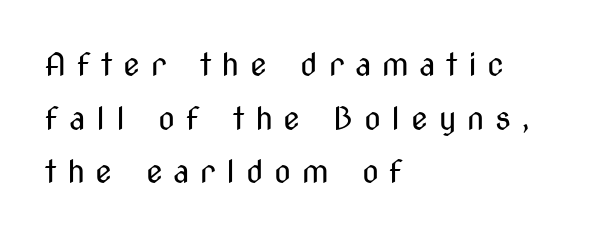
Tracking here is generous; glyphs stand well apart from one another. A typesetter would call this proportional, since set widths differ per character. One-word summary of the alignment: left. The font sits on the lighter half of the weight spectrum, regular included. Regarding serifs, this sample does without them. Beneath every word, the page is bare.
